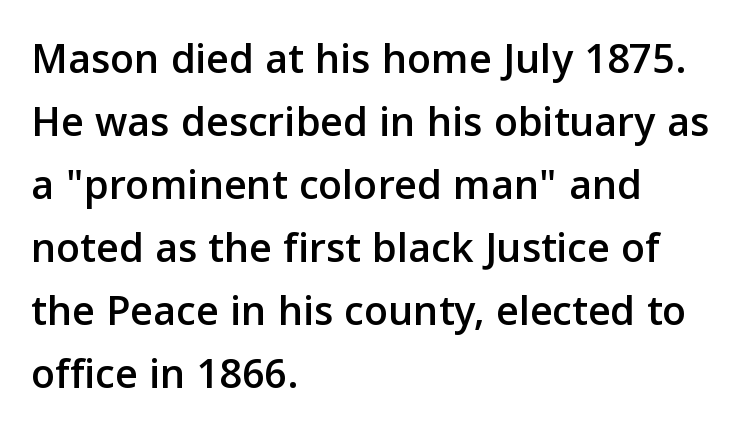
Q: Is the text italic (slanted)? A: No, it is upright.
Q: Is the typeface a serif or a sans-serif typeface? A: Sans-serif.
Q: Is the text underlined? A: No.
Q: How is the paragraph aligned? A: Left-aligned.
Q: Is the spacing between letters normal or unusually wide? A: Normal.
Q: Is the spacing between lines tight, normal or loose? A: Normal.
Q: Width (condensed, normal, or wide)? A: Normal.
Q: Stroke contrast? A: Low.
Q: x-height? A: Medium.
Q: Monospaced? A: No.
